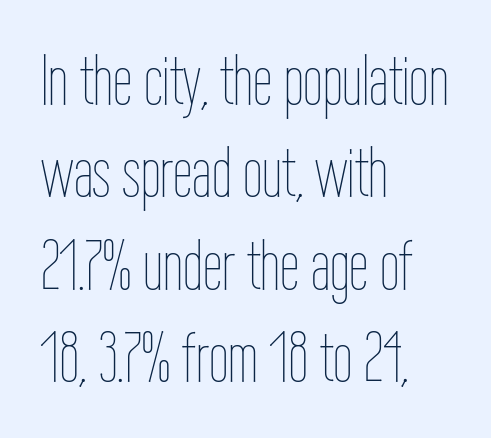
The image shows 70 px thin, condensed type, upright; set left-aligned, normal line spacing (1.32x), normal letter spacing, not underlined; low stroke contrast and a medium x-height.
